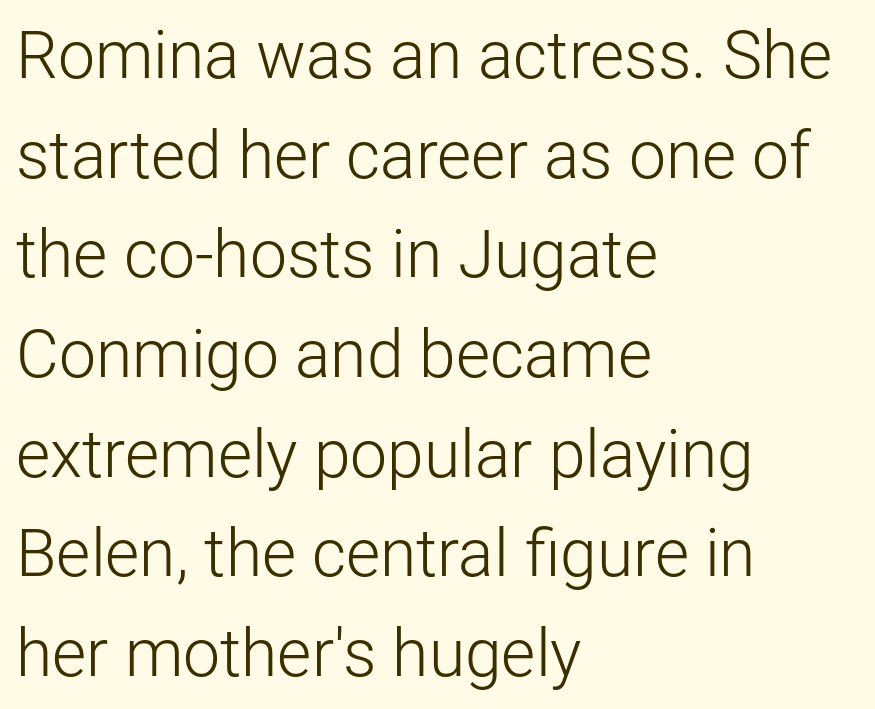
The image shows 66 px light sans-serif type, upright; set left-aligned, normal line spacing (1.51x), normal letter spacing, not underlined; low stroke contrast and a medium x-height.
